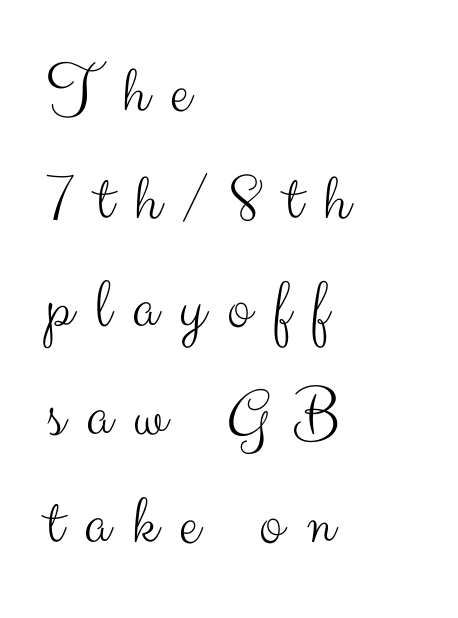
Q: Is the text bold? A: No.
Q: Is the text italic (slanted)? A: Yes.
Q: Is the typeface a serif or a sans-serif typeface? A: Sans-serif.
Q: Is the text underlined? A: No.
Q: How is the paragraph aligned? A: Left-aligned.
Q: Is the spacing between letters normal or unusually wide? A: Unusually wide.
Q: Is the spacing between lines tight, normal or loose? A: Normal.
Q: Width (condensed, normal, or wide)? A: Normal.
Q: Stroke contrast? A: Medium.
Q: x-height? A: Small.
Q: Monospaced? A: No.
